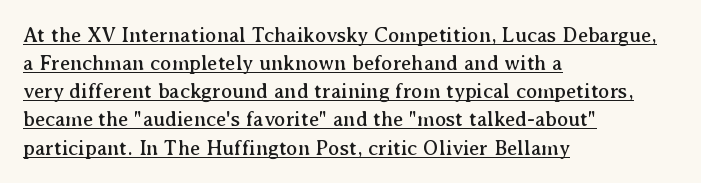
The rendering keeps characters at their native spacing. Posture: upright roman. Looks like someone drew a line under every word here. What's the leading like? Ordinary, nothing unusual. Short and long lines alike share a common starting point at left.
